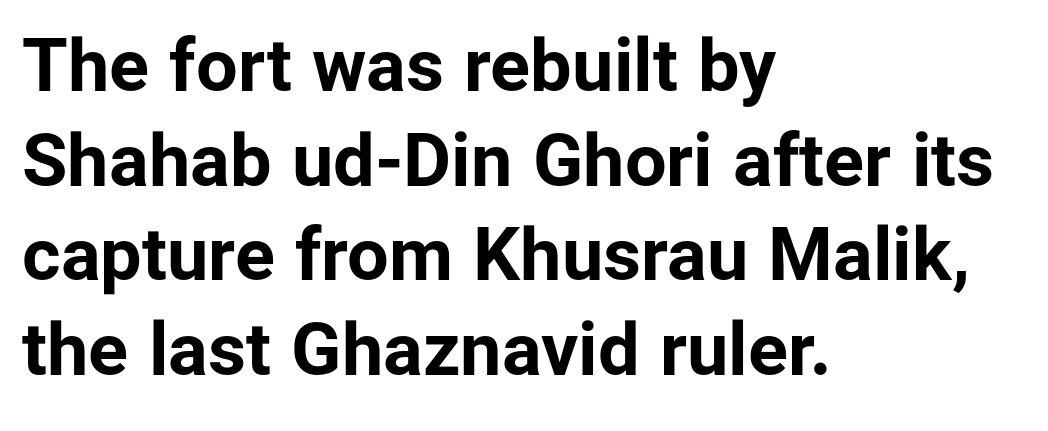
{"serif": "no", "italic": "no", "bold": "yes", "weight": "bold", "width": "normal", "stroke_contrast": "low", "x_height": "medium", "monospaced": "no", "underline": "no", "align": "left", "line_spacing": "normal", "line_spacing_ratio": 1.28, "letter_spacing": "normal", "letter_spacing_em": 0.0, "glyph_px": 74}
